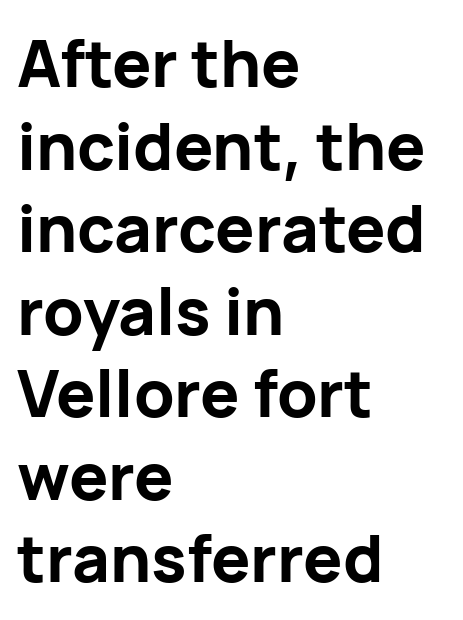
Q: Is the text bold? A: Yes.
Q: Is the text italic (slanted)? A: No, it is upright.
Q: Is the typeface a serif or a sans-serif typeface? A: Sans-serif.
Q: Is the text underlined? A: No.
Q: How is the paragraph aligned? A: Left-aligned.
Q: Is the spacing between letters normal or unusually wide? A: Normal.
Q: Is the spacing between lines tight, normal or loose? A: Normal.
Q: Width (condensed, normal, or wide)? A: Normal.
Q: Stroke contrast? A: Low.
Q: x-height? A: Medium.
Q: Monospaced? A: No.
